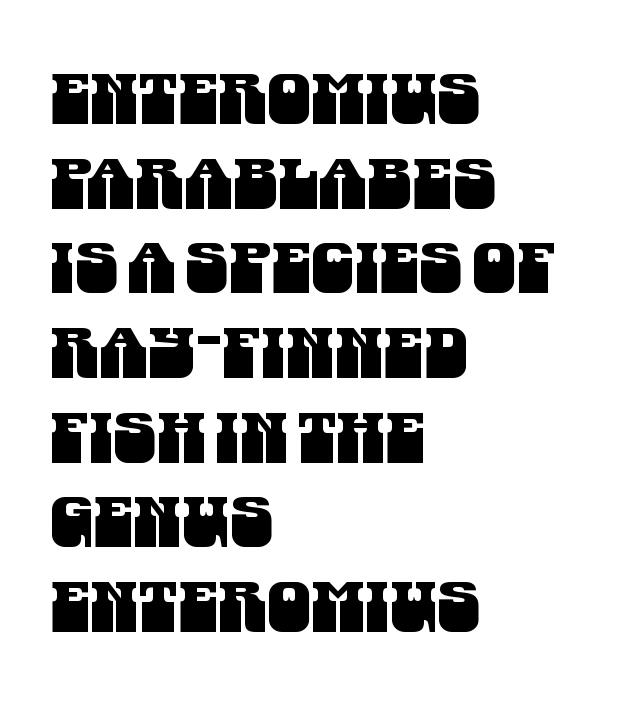
{"serif": "no", "width": "condensed", "stroke_contrast": "medium", "x_height": "large", "monospaced": "no", "underline": "no", "align": "left", "line_spacing_ratio": 1.21, "letter_spacing": "normal", "letter_spacing_em": 0.0, "glyph_px": 70}
